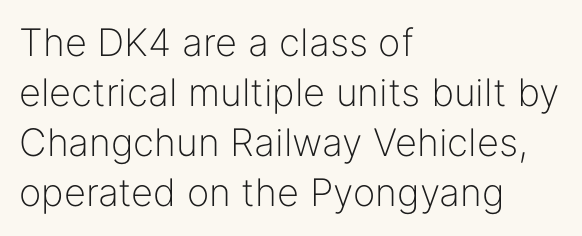
{"serif": "no", "italic": "no", "bold": "no", "weight": "light", "width": "normal", "stroke_contrast": "low", "x_height": "medium", "monospaced": "no", "underline": "no", "align": "left", "line_spacing": "normal", "line_spacing_ratio": 1.32, "letter_spacing": "normal", "letter_spacing_em": 0.0, "glyph_px": 38}
